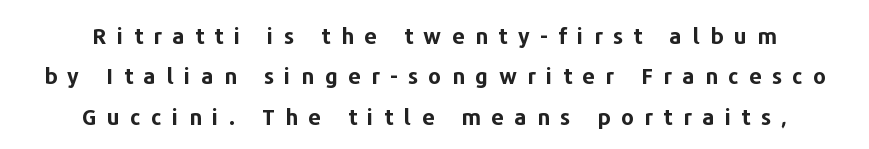
Q: Is the text bold? A: Yes.
Q: Is the text italic (slanted)? A: No, it is upright.
Q: Is the text underlined? A: No.
Q: How is the paragraph aligned? A: Centered.
Q: Is the spacing between letters normal or unusually wide? A: Unusually wide.
